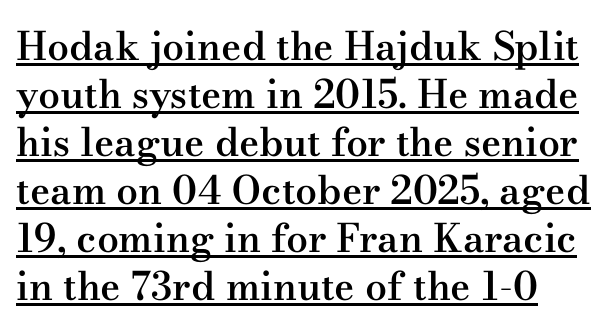
Q: Is the text bold? A: Semi-bold.
Q: Is the text italic (slanted)? A: No, it is upright.
Q: Is the typeface a serif or a sans-serif typeface? A: Serif.
Q: Is the text underlined? A: Yes.
Q: How is the paragraph aligned? A: Left-aligned.
Q: Is the spacing between letters normal or unusually wide? A: Normal.
Q: Width (condensed, normal, or wide)? A: Wide.
Q: Stroke contrast? A: Medium.
Q: x-height? A: Small.
Q: Monospaced? A: No.
